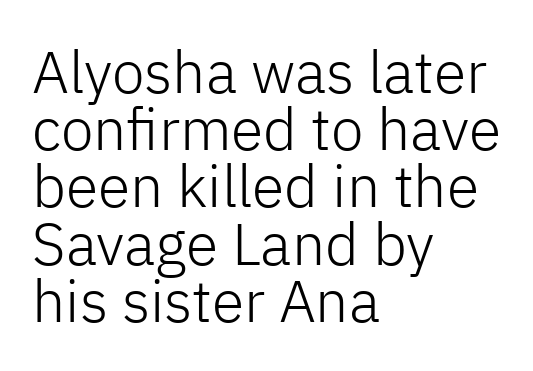
Stem width sits at or under what a default text font uses. Unlike a traditional serif, this face leaves its strokes unadorned. Casual observation: everything's shoved over to the left. The type is set solid horizontally, with unmodified tracking.
